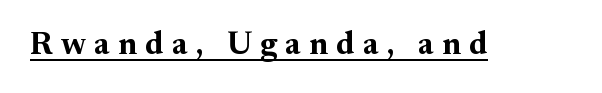
{"serif": "yes", "italic": "no", "bold": "yes", "weight": "bold", "width": "normal", "stroke_contrast": "medium", "x_height": "small", "monospaced": "no", "underline": "yes", "letter_spacing": "wide", "letter_spacing_em": 0.26, "glyph_px": 32}
